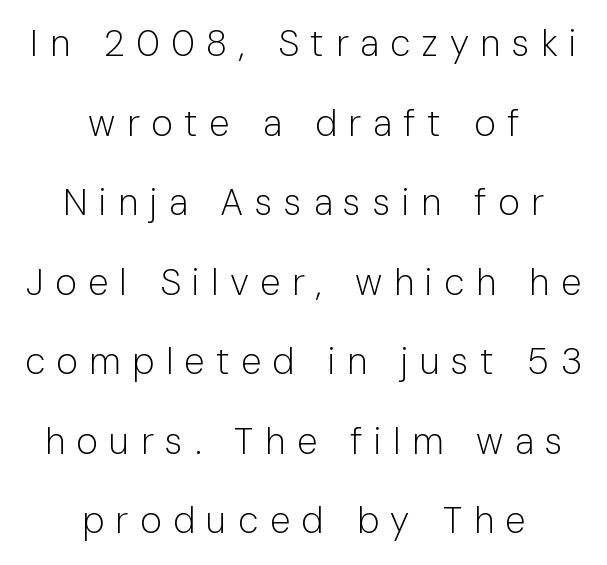
{"serif": "no", "italic": "no", "bold": "no", "weight": "light", "width": "normal", "stroke_contrast": "low", "x_height": "medium", "monospaced": "no", "underline": "no", "align": "center", "line_spacing": "loose", "line_spacing_ratio": 2.15, "letter_spacing": "wide", "letter_spacing_em": 0.31, "glyph_px": 37}
